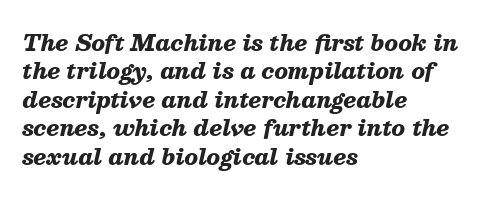
{"italic": "yes", "lean": "right", "slant_degrees": 13, "bold": "yes", "underline": "no", "align": "left", "line_spacing": "normal", "line_spacing_ratio": 1.29, "letter_spacing": "normal", "letter_spacing_em": 0.0, "glyph_px": 22}
